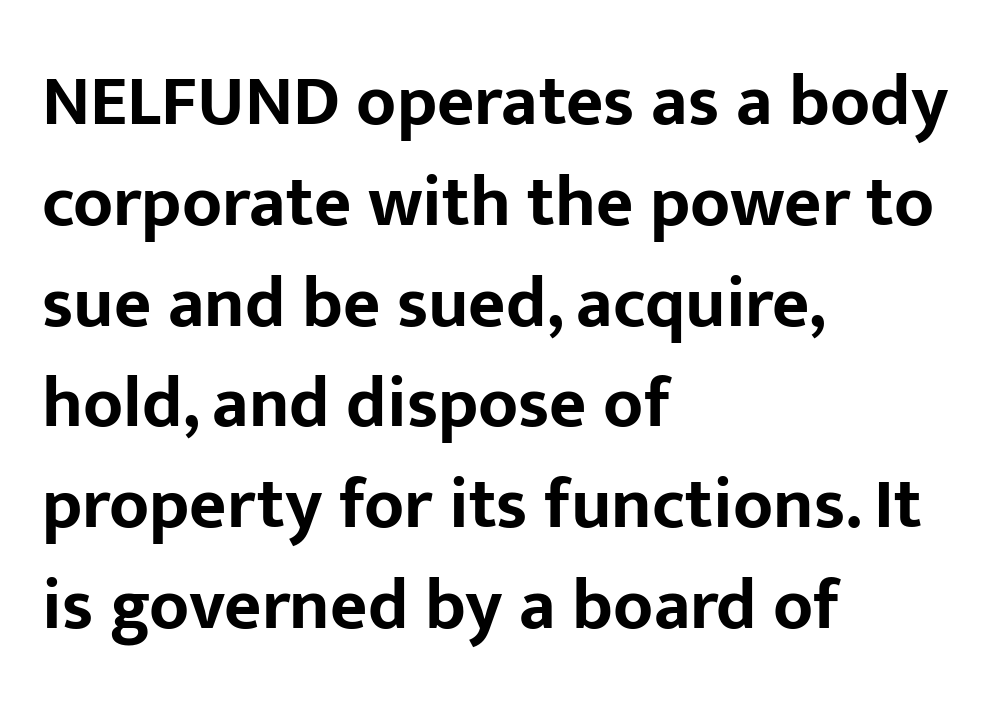
Q: Is the text bold? A: Yes.
Q: Is the text italic (slanted)? A: No, it is upright.
Q: Is the typeface a serif or a sans-serif typeface? A: Sans-serif.
Q: Is the text underlined? A: No.
Q: How is the paragraph aligned? A: Left-aligned.
Q: Is the spacing between letters normal or unusually wide? A: Normal.
Q: Is the spacing between lines tight, normal or loose? A: Normal.
Q: Width (condensed, normal, or wide)? A: Normal.
Q: Stroke contrast? A: Low.
Q: x-height? A: Medium.
Q: Monospaced? A: No.
